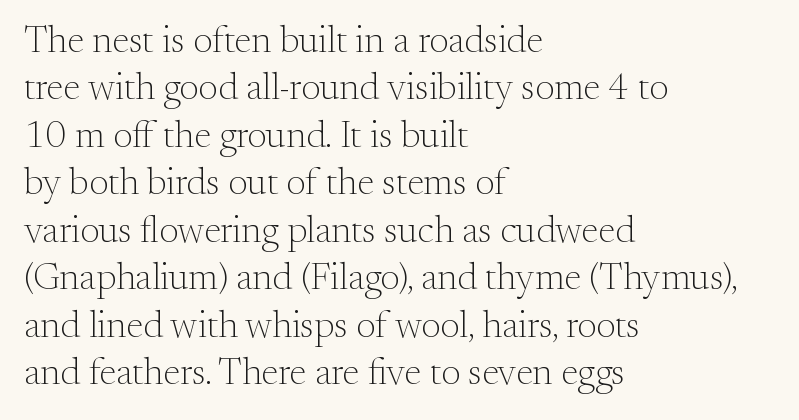
The image shows 38 px light serif type, upright; set left-aligned, normal line spacing (1.25x), normal letter spacing, not underlined; medium stroke contrast and a small x-height.
